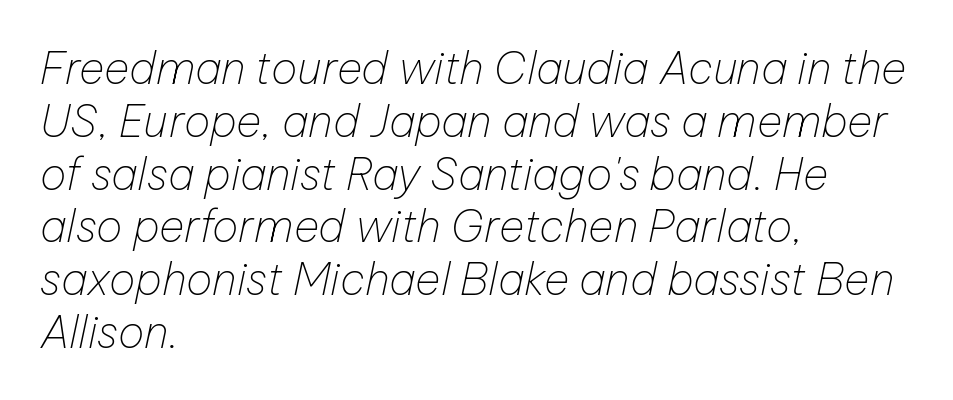
A typesetter would call this zero additional tracking. The lettering tilts uniformly, giving the passage an italic look. Does the copy run flush right? No — it runs flush left. Proportional: the letters do not fall into vertical columns. A quiet, ordinary-to-light weight characterises the typeface. Type without underlining.
